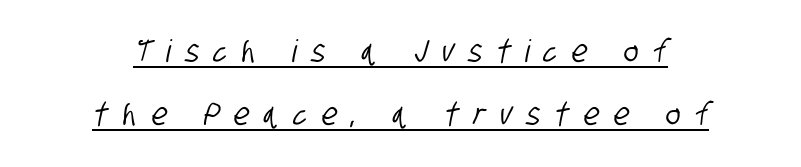
Glyph-to-glyph distance is far greater than everyday printed text. Each line is balanced around a shared central axis. The sample's only ornament is a line tracing under the words. Line spacing here is loose. The passage shown is typed in a proportional face where columns would drift.
